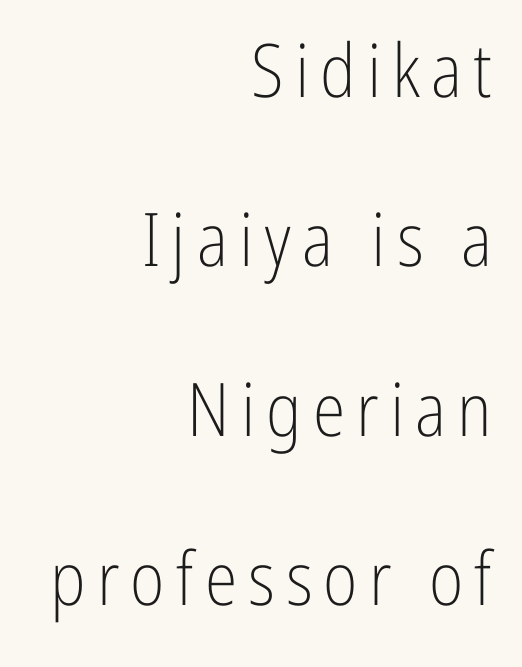
{"serif": "no", "italic": "no", "bold": "no", "weight": "light", "width": "condensed", "stroke_contrast": "low", "x_height": "medium", "monospaced": "no", "underline": "no", "align": "right", "line_spacing": "loose", "line_spacing_ratio": 2.29, "glyph_px": 74}
